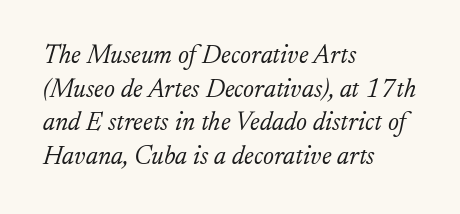
Nobody drew a line under any word here. Line beginnings align vertically; line endings do not. This sample uses plain, unmodified letter spacing. Summary of weight: not heavy and not bold.
